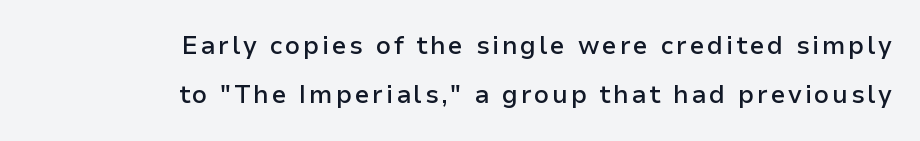
{"italic": "no", "bold": "semi", "underline": "no", "align": "right", "line_spacing": "loose", "line_spacing_ratio": 1.98, "glyph_px": 25}
